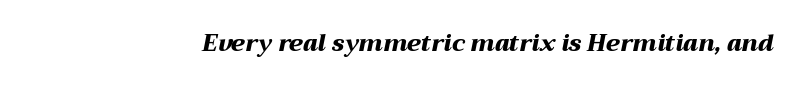
Q: Is the text bold? A: Yes.
Q: Is the text italic (slanted)? A: Yes, it leans right by about 12 degrees.
Q: Is the text underlined? A: No.
Q: Is the spacing between letters normal or unusually wide? A: Normal.
